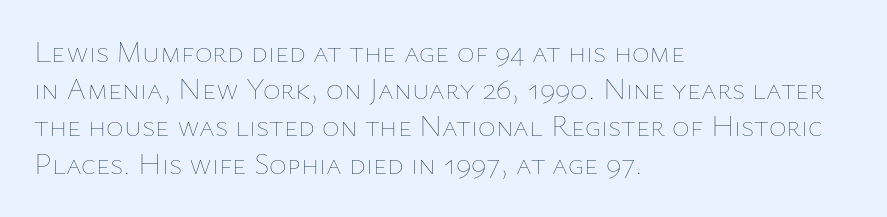
{"italic": "no", "bold": "no", "weight": "thin", "width": "normal", "stroke_contrast": "low", "x_height": "medium", "monospaced": "no", "underline": "no", "align": "left", "line_spacing_ratio": 1.24, "letter_spacing": "normal", "letter_spacing_em": 0.0, "glyph_px": 30}
